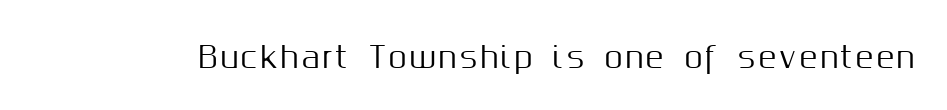
The string is rendered with underlining switched off. The passage shown is typed in a proportional face where columns would drift. Italic? Not at all — the glyphs are vertical. Classification — sans serif.
